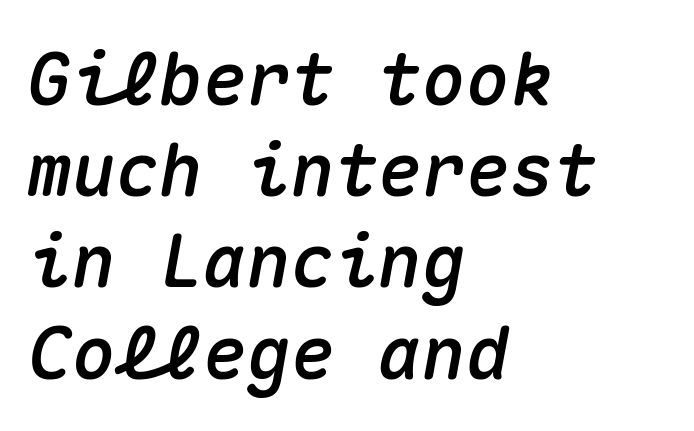
The image shows 73 px text type, italic (leaning right), monospaced; set left-aligned, normal line spacing (1.25x), normal letter spacing, not underlined; medium stroke contrast and a medium x-height.
